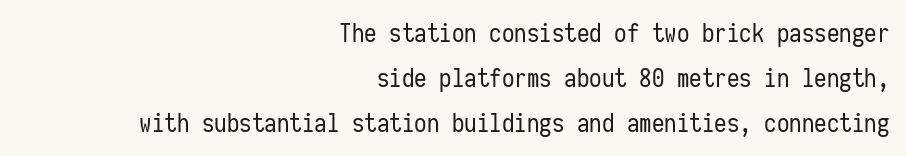
{"italic": "no", "bold": "no", "underline": "no", "align": "right", "line_spacing_ratio": 1.8, "letter_spacing": "normal", "letter_spacing_em": 0.0, "glyph_px": 25}
